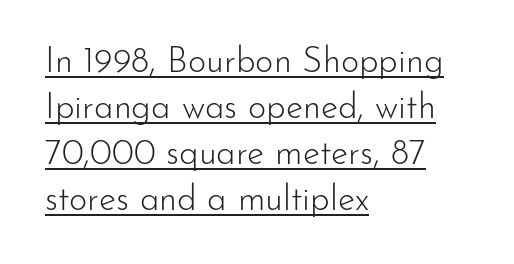
Q: Is the text bold? A: No.
Q: Is the text italic (slanted)? A: No, it is upright.
Q: Is the typeface a serif or a sans-serif typeface? A: Sans-serif.
Q: Is the text underlined? A: Yes.
Q: How is the paragraph aligned? A: Left-aligned.
Q: Is the spacing between letters normal or unusually wide? A: Normal.
Q: Is the spacing between lines tight, normal or loose? A: Normal.
Q: Width (condensed, normal, or wide)? A: Normal.
Q: Stroke contrast? A: Low.
Q: x-height? A: Small.
Q: Monospaced? A: No.
